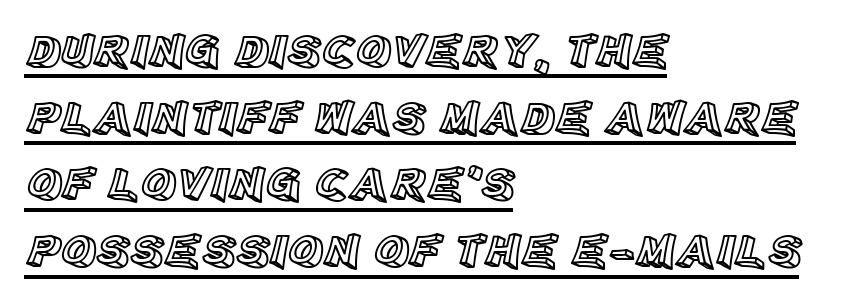
Q: Is the text italic (slanted)? A: Yes.
Q: Is the text underlined? A: Yes.
Q: How is the paragraph aligned? A: Left-aligned.
Q: Is the spacing between letters normal or unusually wide? A: Normal.
Q: Is the spacing between lines tight, normal or loose? A: Normal.
Q: Width (condensed, normal, or wide)? A: Normal.
Q: x-height? A: Large.
Q: Monospaced? A: No.
